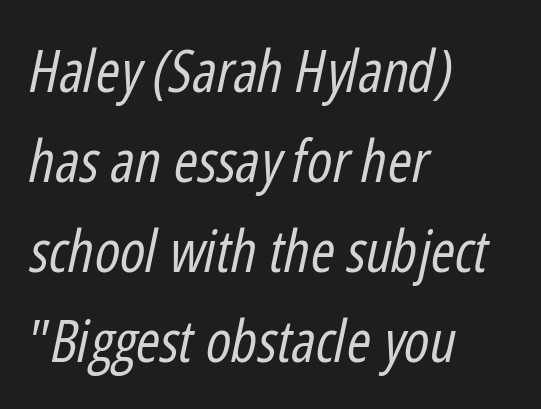
The image shows 58 px regular-weight, condensed type, italic (leaning right); set left-aligned, normal line spacing (1.55x), normal letter spacing, not underlined; low stroke contrast and a medium x-height.
